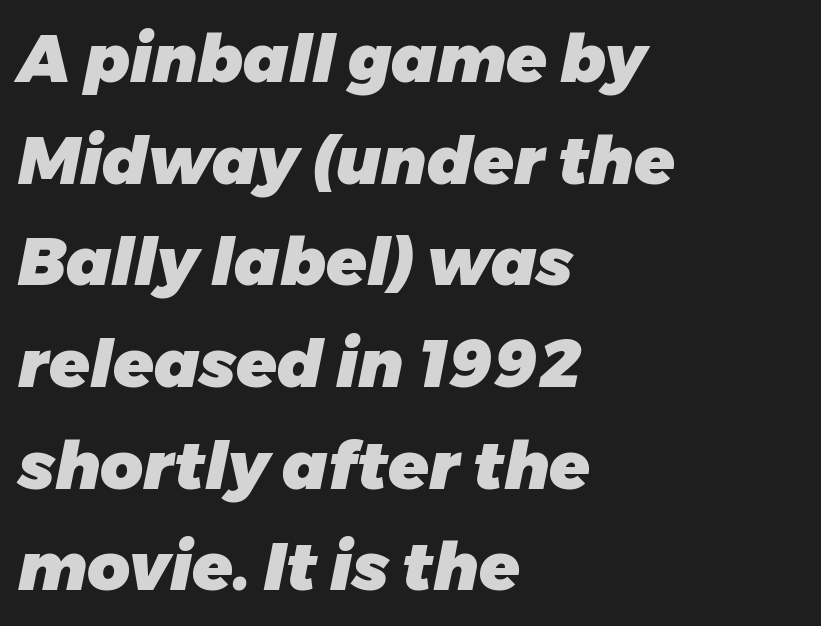
Q: Is the text bold? A: Yes.
Q: Is the text italic (slanted)? A: Yes, it leans right by about 11 degrees.
Q: Is the text underlined? A: No.
Q: How is the paragraph aligned? A: Left-aligned.
Q: Is the spacing between letters normal or unusually wide? A: Normal.
Q: Is the spacing between lines tight, normal or loose? A: Normal.
Q: Width (condensed, normal, or wide)? A: Normal.
Q: Stroke contrast? A: Low.
Q: x-height? A: Medium.
Q: Monospaced? A: No.
